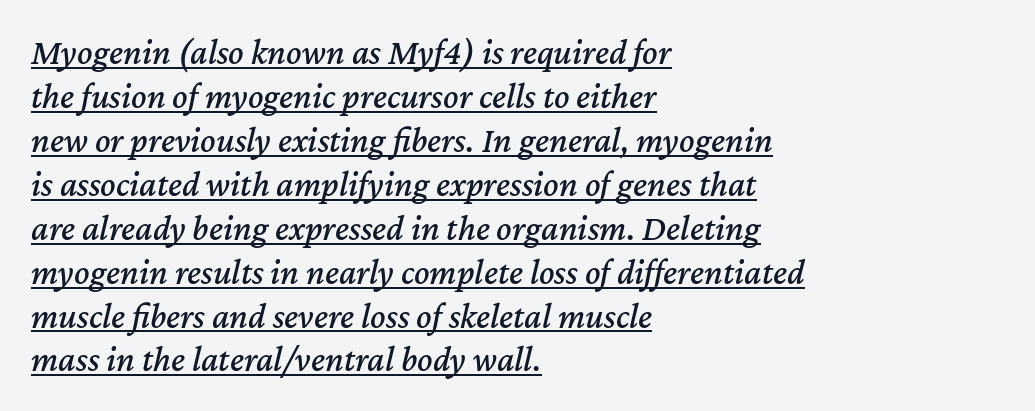
The image shows 36 px text type, italic (leaning right); set left-aligned, line spacing 1.22x, normal letter spacing, underlined; medium stroke contrast and a medium x-height.
